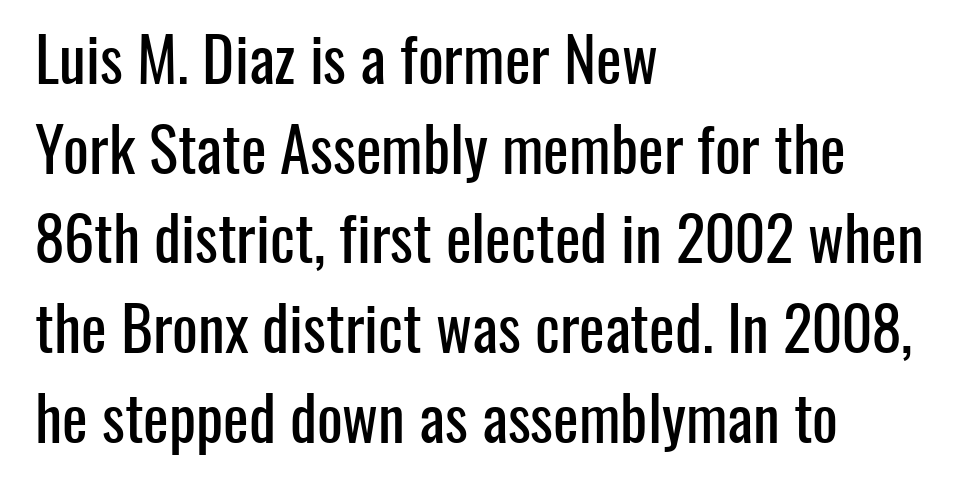
Standard letterfit; no display-style spreading of the glyphs. Has an underline been added? It has not. Is this a sans? Yes — the strokes have no serifs. Is this a fixed-width face? No — the glyphs have proportional, varying widths. Does the leading feel generous? No, just average. Italic? Not at all — the glyphs are vertical.
